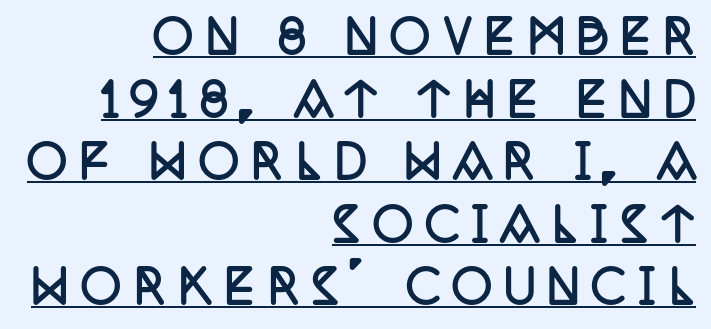
A rule runs beneath these lines of type. Upright lettering throughout. The letters are spread apart with noticeably loose tracking. Whoever set this chose a conventional vertical rhythm. One-word summary of the alignment: right.
